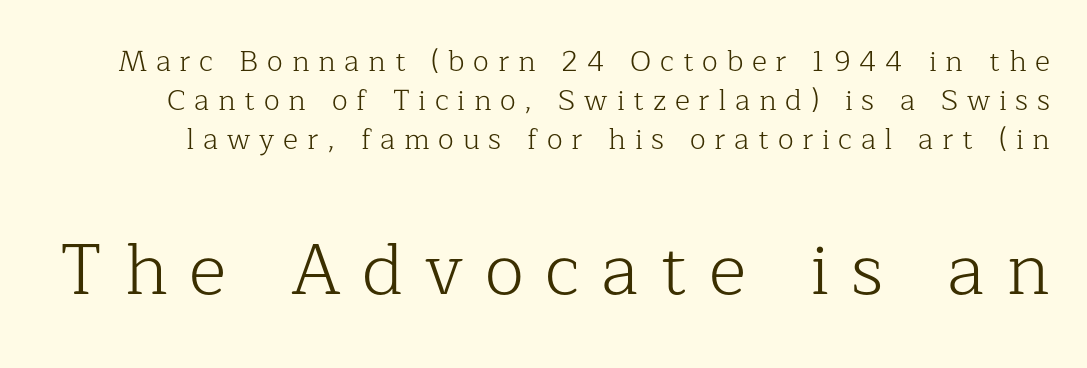
Q: Is the text bold? A: No.
Q: Is the text italic (slanted)? A: No, it is upright.
Q: Is the typeface a serif or a sans-serif typeface? A: Serif.
Q: Is the text underlined? A: No.
Q: Is the spacing between letters normal or unusually wide? A: Unusually wide.
Q: Is the spacing between lines tight, normal or loose? A: Normal.
Q: Which block of text is set in a larger size, the first (top) or the second (bottom)? A: The second (bottom) one.
Q: Width (condensed, normal, or wide)? A: Normal.
Q: Stroke contrast? A: Low.
Q: x-height? A: Medium.
Q: Monospaced? A: No.
